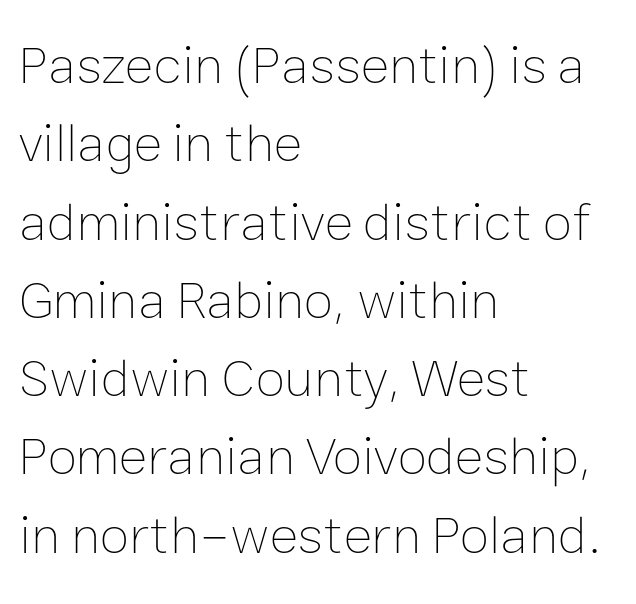
Unlike italic type, these characters show no tilt at all. These glyphs show unthickened strokes, regular width or finer. Honestly, there is no underline to notice here at all. The rendering uses a moderate line-height, typical for paragraphs. No extra tracking has been applied to these lines. Looks like regular typesetting: each glyph gets only the width it needs.
